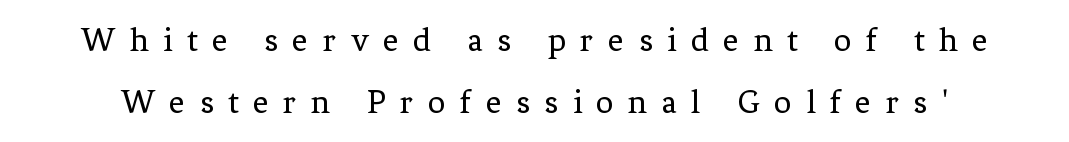
Q: Is the text bold? A: No.
Q: Is the text italic (slanted)? A: No, it is upright.
Q: Is the typeface a serif or a sans-serif typeface? A: Serif.
Q: Is the text underlined? A: No.
Q: Is the spacing between letters normal or unusually wide? A: Unusually wide.
Q: Width (condensed, normal, or wide)? A: Normal.
Q: Stroke contrast? A: Low.
Q: x-height? A: Medium.
Q: Monospaced? A: No.
